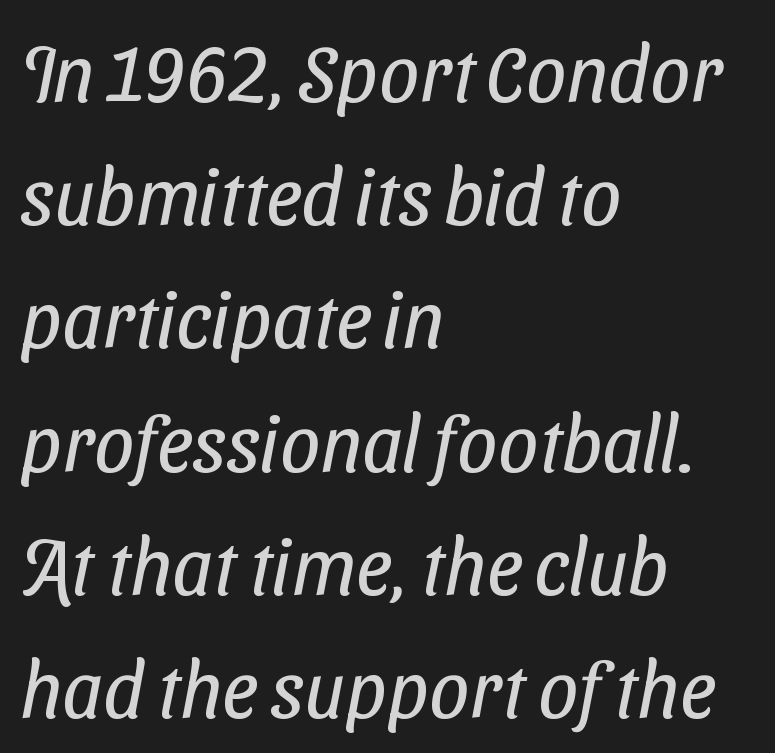
The image shows 79 px regular-weight, condensed sans-serif type; set left-aligned, normal line spacing (1.56x), normal letter spacing, not underlined; low stroke contrast and a medium x-height.
